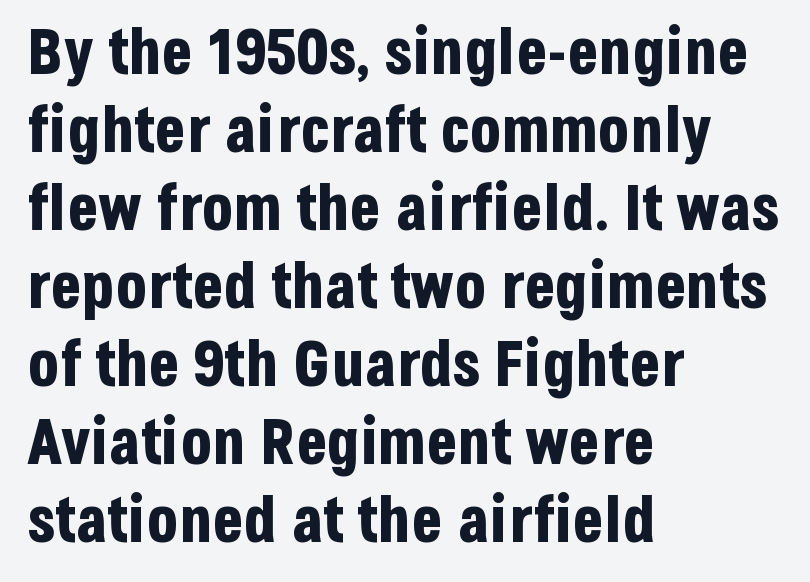
{"serif": "no", "italic": "no", "bold": "yes", "weight": "bold", "width": "condensed", "stroke_contrast": "low", "x_height": "large", "monospaced": "no", "underline": "no", "align": "left", "line_spacing_ratio": 1.22, "letter_spacing": "normal", "letter_spacing_em": 0.0, "glyph_px": 64}
